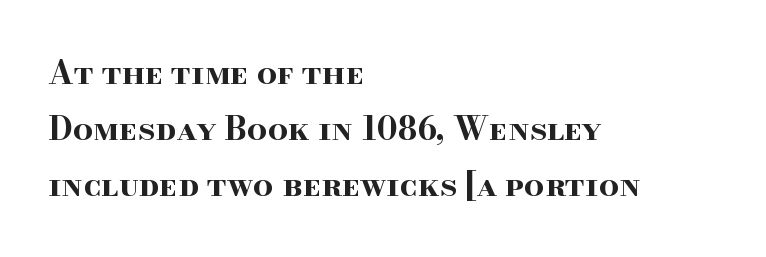
The image shows 32 px bold, wide serif type, upright; set left-aligned, line spacing 1.75x, normal letter spacing, not underlined; high stroke contrast and a small x-height.
